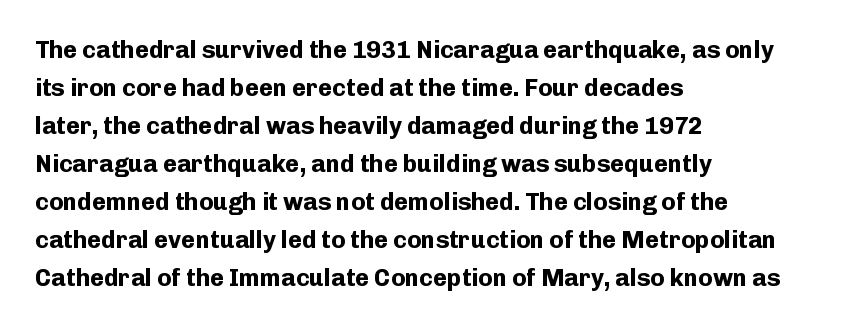
The space between consecutive lines is moderate. Alignment: flush left. The passage shown is not underscored anywhere. The type is set solid horizontally, with unmodified tracking. The characters look thick and weighty, a clear bold. Unlike italic type, these characters show no tilt at all.
